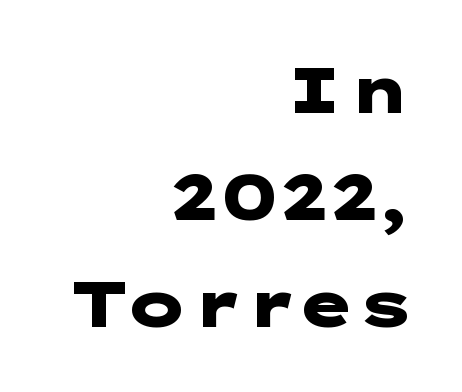
The image shows 64 px heavy, wide sans-serif type, upright; set right-aligned, normal line spacing (1.67x), normal letter spacing, not underlined; low stroke contrast and a medium x-height.
